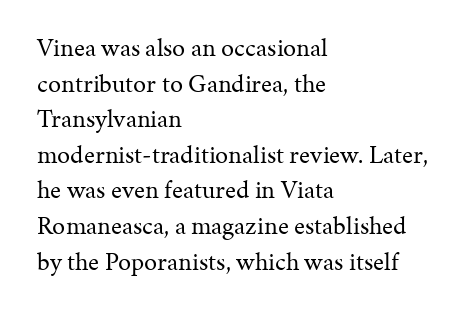
The line texture is even and compact thanks to regular tracking. Honestly, the row spacing looks completely unremarkable. Every row of glyphs begins at an identical x-position on the left. The letters stand straight up with perfectly vertical stems. Stroke thickness stays within the range of a standard reading face or lighter. Unmarked baselines from the first word to the last.
